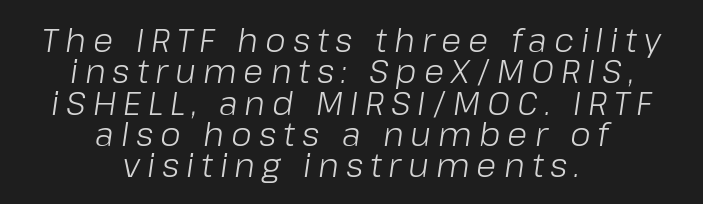
The image shows 33 px light type, italic (leaning right); set centered, tight line spacing (0.95x), unusually wide letter spacing (+0.21 em), not underlined; low stroke contrast and a medium x-height.
